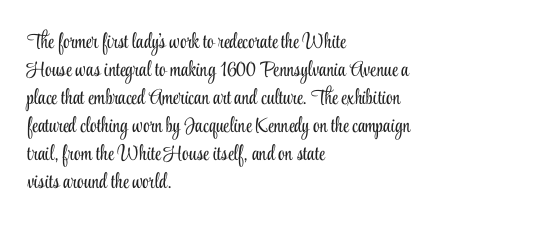
The paragraph has a hard left edge and a soft right edge. Rows of type keep a routine distance in the vertical direction. The letters sit at their default tracking, neither squeezed nor spread.
